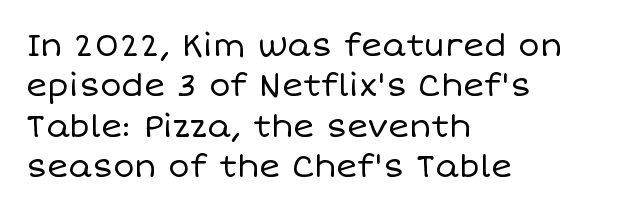
Q: Is the text bold? A: No.
Q: Is the text italic (slanted)? A: No, it is upright.
Q: Is the text underlined? A: No.
Q: How is the paragraph aligned? A: Left-aligned.
Q: Is the spacing between letters normal or unusually wide? A: Normal.
Q: Is the spacing between lines tight, normal or loose? A: Normal.
Q: Width (condensed, normal, or wide)? A: Normal.
Q: Stroke contrast? A: Low.
Q: x-height? A: Large.
Q: Monospaced? A: No.
